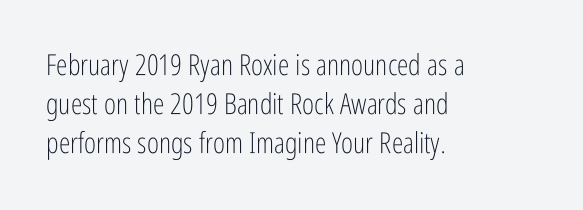
{"serif": "no", "italic": "no", "bold": "no", "weight": "light", "width": "condensed", "stroke_contrast": "low", "x_height": "medium", "monospaced": "no", "underline": "no", "align": "left", "line_spacing": "normal", "line_spacing_ratio": 1.34, "letter_spacing": "normal", "letter_spacing_em": 0.0, "glyph_px": 29}
